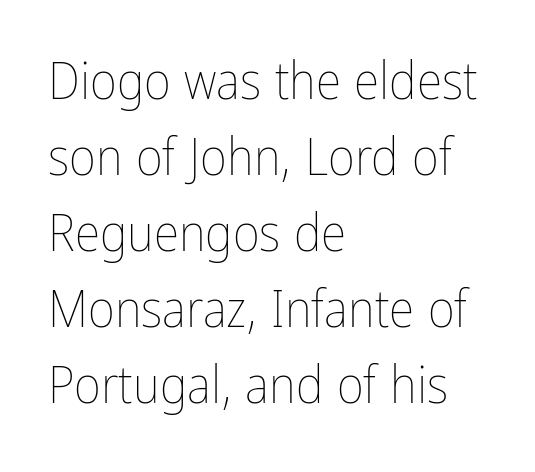
{"italic": "no", "bold": "no", "weight": "thin", "width": "condensed", "stroke_contrast": "low", "x_height": "medium", "monospaced": "no", "underline": "no", "align": "left", "line_spacing": "normal", "line_spacing_ratio": 1.46, "letter_spacing": "normal", "letter_spacing_em": 0.0, "glyph_px": 52}
